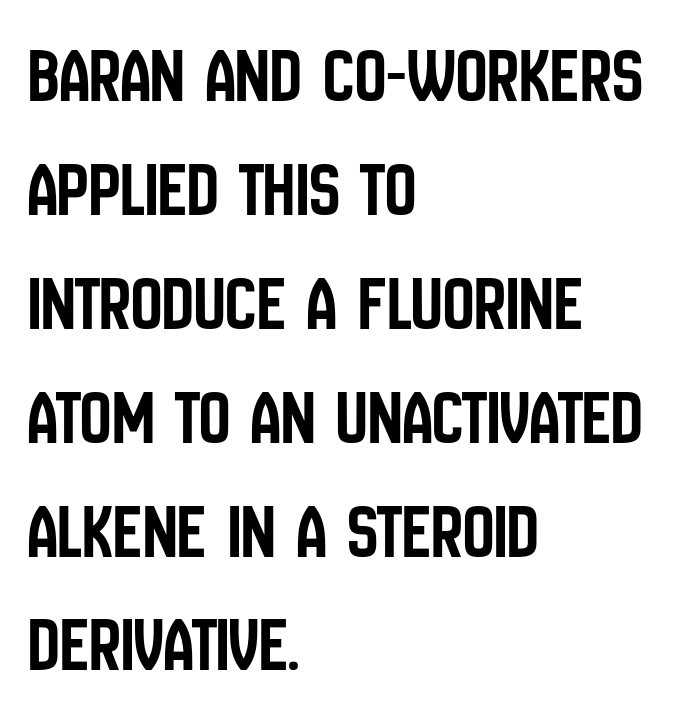
Q: Is the text italic (slanted)? A: No, it is upright.
Q: Is the typeface a serif or a sans-serif typeface? A: Sans-serif.
Q: Is the text underlined? A: No.
Q: How is the paragraph aligned? A: Left-aligned.
Q: Is the spacing between letters normal or unusually wide? A: Normal.
Q: Is the spacing between lines tight, normal or loose? A: Normal.
Q: Width (condensed, normal, or wide)? A: Condensed.
Q: Stroke contrast? A: Low.
Q: x-height? A: Large.
Q: Monospaced? A: No.
